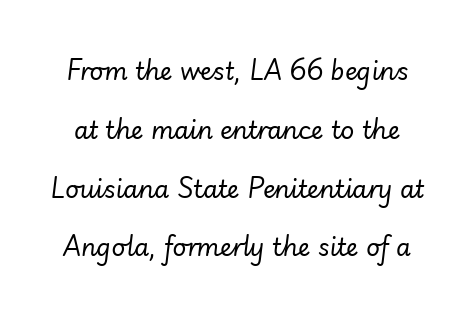
{"italic": "yes", "lean": "right", "slant_degrees": 7, "bold": "no", "underline": "no", "line_spacing": "loose", "line_spacing_ratio": 2.45, "letter_spacing": "normal", "letter_spacing_em": 0.0, "glyph_px": 24}
